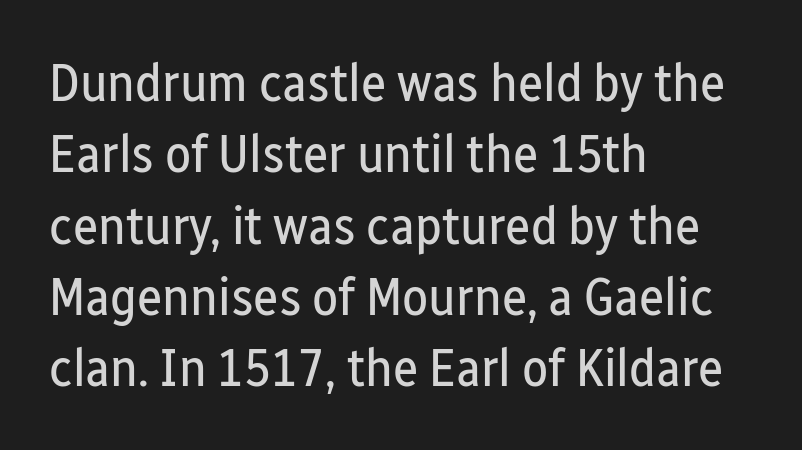
The image shows 54 px regular-weight, condensed sans-serif type, upright; set left-aligned, normal line spacing (1.32x), normal letter spacing, not underlined; low stroke contrast and a medium x-height.
